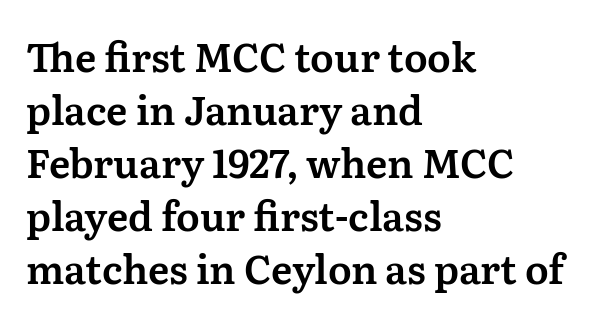
The image shows 39 px serif type, upright; set left-aligned, normal line spacing (1.36x), normal letter spacing, not underlined; medium stroke contrast and a medium x-height.
